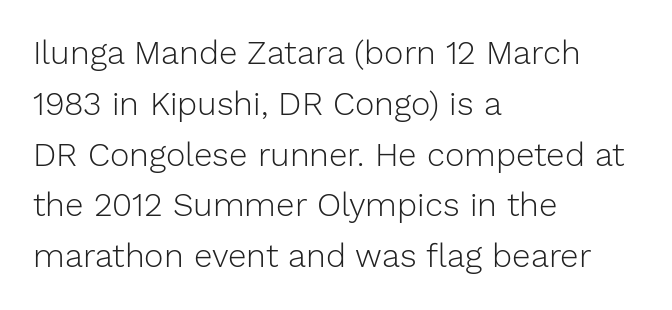
The image shows 33 px light sans-serif type, upright; set left-aligned, normal line spacing (1.54x), normal letter spacing, not underlined; low stroke contrast and a medium x-height.
